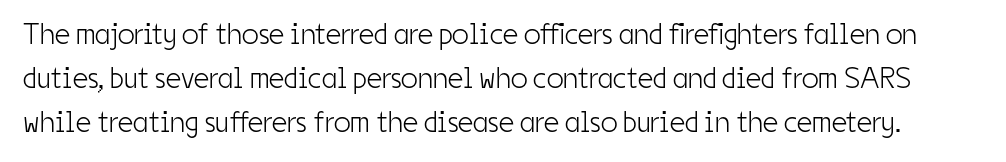
{"serif": "no", "italic": "no", "bold": "no", "weight": "light", "width": "condensed", "stroke_contrast": "low", "x_height": "medium", "monospaced": "no", "underline": "no", "line_spacing": "normal", "line_spacing_ratio": 1.47, "letter_spacing": "normal", "letter_spacing_em": 0.0, "glyph_px": 30}
